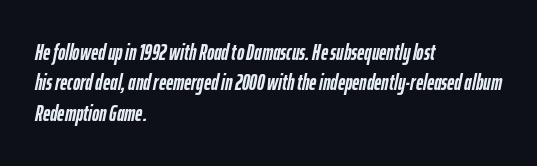
{"italic": "yes", "lean": "right", "slant_degrees": 12, "bold": "yes", "underline": "no", "align": "left", "line_spacing": "normal", "line_spacing_ratio": 1.38, "letter_spacing": "normal", "letter_spacing_em": 0.0, "glyph_px": 22}
